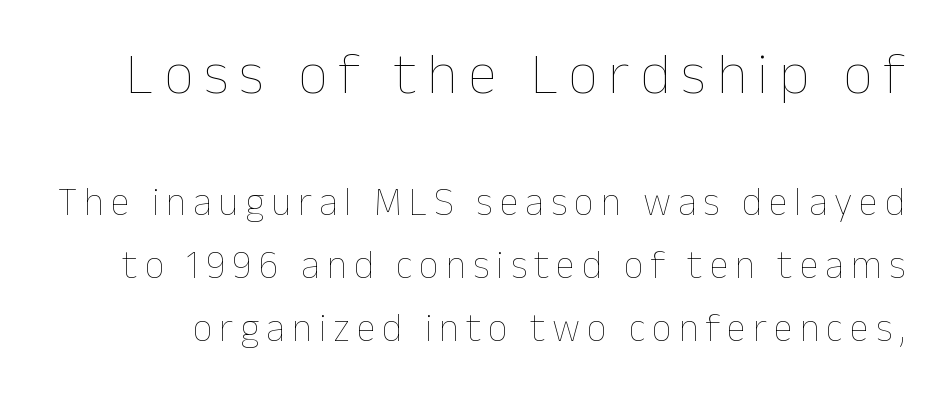
The image shows 59 px thin type, upright; set normal line spacing (1.61x), not underlined; the first (top) block is 1.51x larger; low stroke contrast and a medium x-height.
